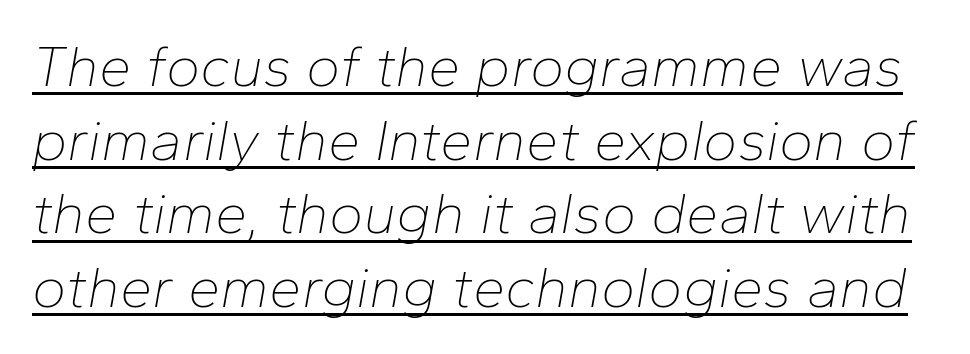
Q: Is the text bold? A: No.
Q: Is the text italic (slanted)? A: Yes, it leans right by about 10 degrees.
Q: Is the text underlined? A: Yes.
Q: Is the spacing between letters normal or unusually wide? A: Normal.
Q: Is the spacing between lines tight, normal or loose? A: Normal.
Q: Width (condensed, normal, or wide)? A: Normal.
Q: Stroke contrast? A: Low.
Q: x-height? A: Medium.
Q: Monospaced? A: No.
